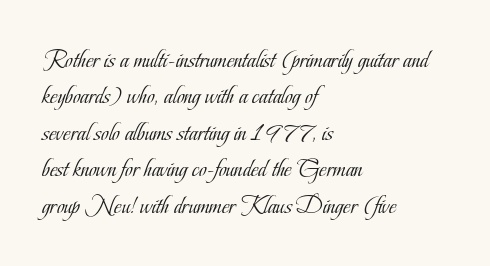
Q: Is the text bold? A: No.
Q: Is the text italic (slanted)? A: Yes.
Q: Is the text underlined? A: No.
Q: How is the paragraph aligned? A: Left-aligned.
Q: Is the spacing between letters normal or unusually wide? A: Normal.
Q: Is the spacing between lines tight, normal or loose? A: Normal.
